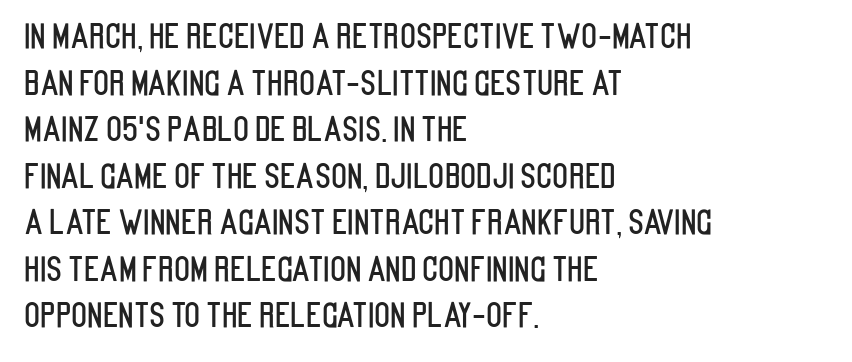
This is roman type, the default non-slanted kind. Type without underlining. The leading is moderate, giving the passage an even texture. Compared with a centered layout, this one pins lines to the left instead.
